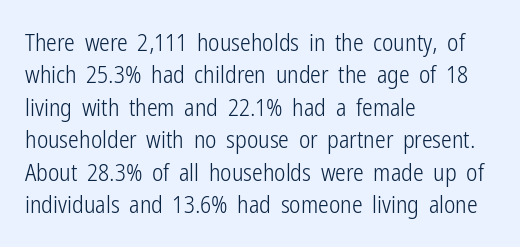
The typesetter chose a ragged-right arrangement here. In terms of letterspacing, this is plain default setting. Descenders hang freely into open space. A typesetter would call this leading conventional body-copy spacing. Stems and bowls with no extra thickness — not bold.
